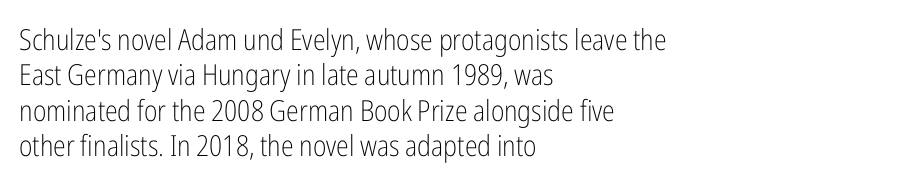
{"serif": "no", "italic": "no", "bold": "no", "weight": "light", "width": "condensed", "stroke_contrast": "low", "x_height": "medium", "monospaced": "no", "underline": "no", "align": "left", "line_spacing_ratio": 1.22, "letter_spacing": "normal", "letter_spacing_em": 0.0, "glyph_px": 29}
